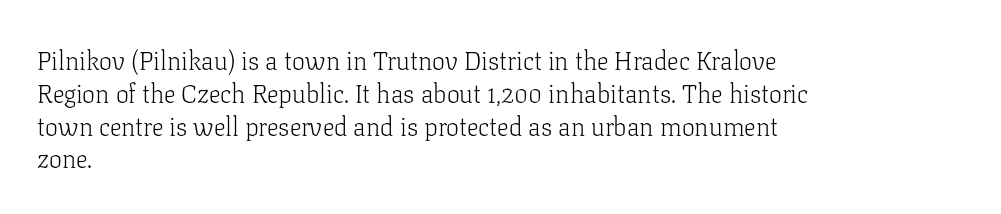
Q: Is the text bold? A: No.
Q: Is the text italic (slanted)? A: No, it is upright.
Q: Is the text underlined? A: No.
Q: How is the paragraph aligned? A: Left-aligned.
Q: Is the spacing between letters normal or unusually wide? A: Normal.
Q: Is the spacing between lines tight, normal or loose? A: Normal.
